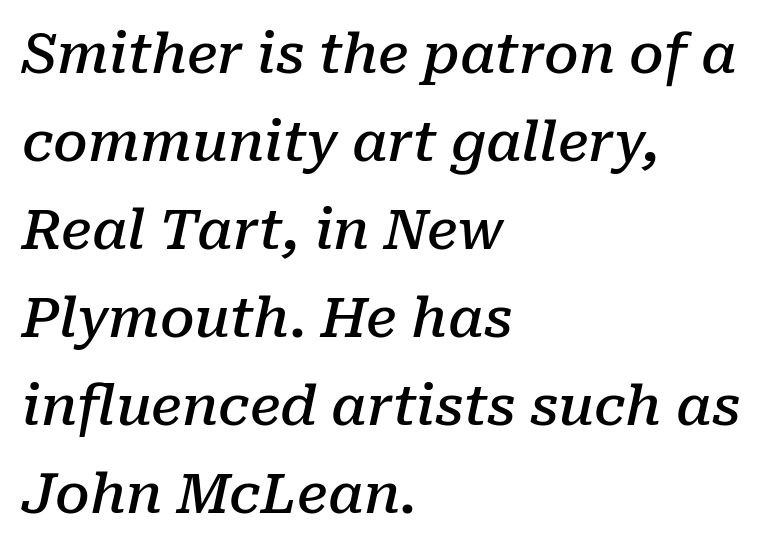
The image shows 55 px semibold serif type, italic (leaning right); set left-aligned, normal line spacing (1.6x), normal letter spacing, not underlined; low stroke contrast and a medium x-height.
